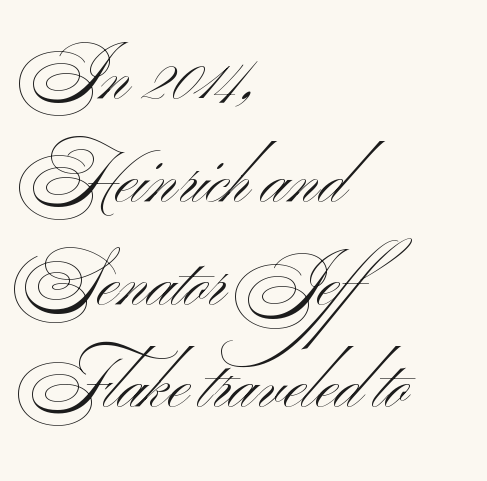
{"serif": "no", "bold": "no", "weight": "light", "width": "wide", "stroke_contrast": "medium", "x_height": "small", "monospaced": "no", "underline": "no", "align": "left", "line_spacing": "normal", "line_spacing_ratio": 1.49, "letter_spacing": "normal", "letter_spacing_em": 0.0, "glyph_px": 69}
